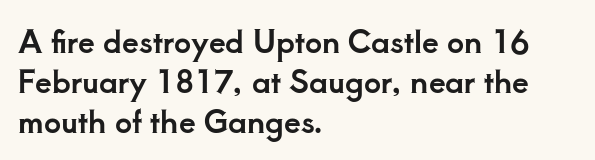
The image shows 30 px serif type, upright; set left-aligned, normal line spacing (1.33x), normal letter spacing, not underlined; low stroke contrast and a small x-height.
